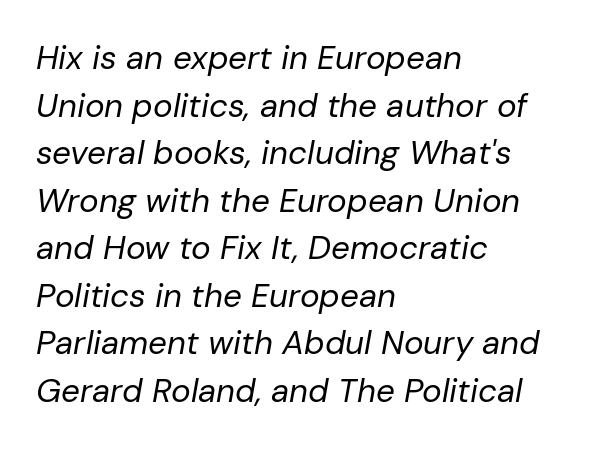
Rule under the text: the space is simply empty. The ragged edge is on the right, which tells us the setting is flush left. The letterforms sit at book weight or below. Interline gaps are of average width in this sample. Is the letter spacing exaggerated? No — it looks like the ordinary default. This sample has the flowing, uneven cadence of proportional lettering.
